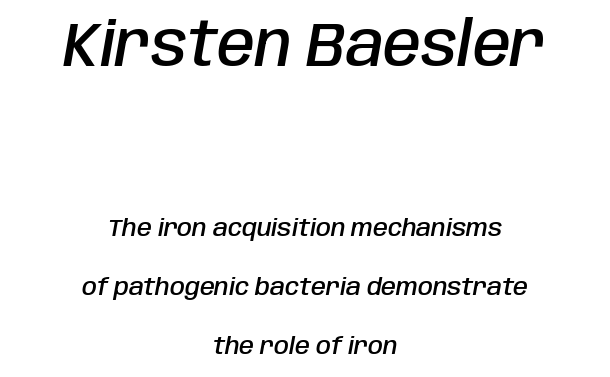
{"italic": "yes", "lean": "right", "slant_degrees": 10, "bold": "semi", "weight": "semibold", "width": "condensed", "stroke_contrast": "low", "x_height": "large", "monospaced": "no", "underline": "no", "align": "center", "line_spacing": "loose", "line_spacing_ratio": 2.46, "letter_spacing": "normal", "letter_spacing_em": 0.0, "larger_block": "first", "size_ratio": 2.54, "glyph_px": 61}
